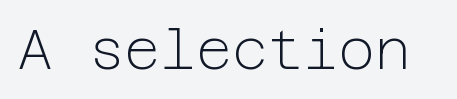
{"serif": "no", "italic": "no", "bold": "no", "weight": "light", "width": "normal", "stroke_contrast": "low", "x_height": "medium", "underline": "no", "letter_spacing": "normal", "letter_spacing_em": 0.0, "glyph_px": 55}
